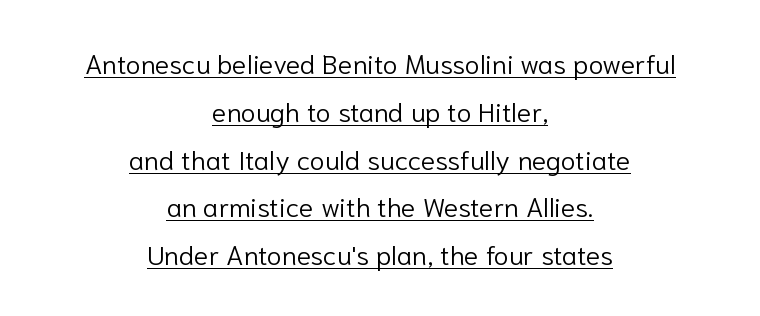
There is no visible air inserted between adjacent glyphs. This sample uses an upright cut, with every glyph sitting square on the baseline. Compared with undecorated copy, this sample adds a rule below the words. The weight would be labelled regular, book, light, or lighter still. Leftover space on each line is divided equally before and after the words.
